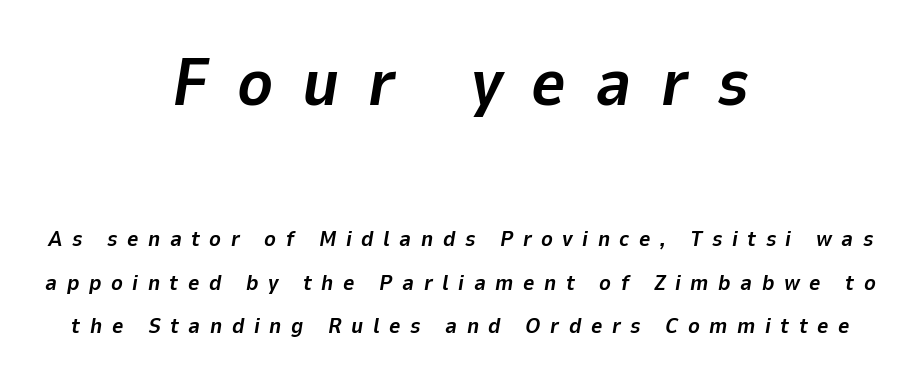
Q: Is the text bold? A: Yes.
Q: Is the text italic (slanted)? A: Yes, it leans right by about 9 degrees.
Q: Is the text underlined? A: No.
Q: How is the paragraph aligned? A: Centered.
Q: Is the spacing between letters normal or unusually wide? A: Unusually wide.
Q: Is the spacing between lines tight, normal or loose? A: Loose.
Q: Which block of text is set in a larger size, the first (top) or the second (bottom)? A: The first (top) one.
Q: Width (condensed, normal, or wide)? A: Normal.
Q: Stroke contrast? A: Low.
Q: x-height? A: Medium.
Q: Monospaced? A: No.
